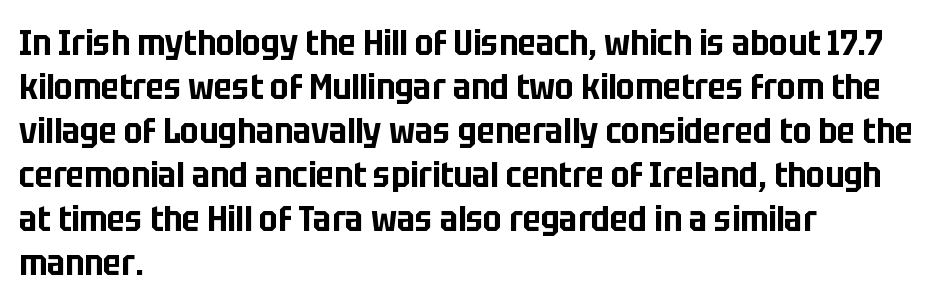
The image shows 36 px condensed sans-serif type, upright; set left-aligned, line spacing 1.22x, normal letter spacing, not underlined; low stroke contrast and a large x-height.
